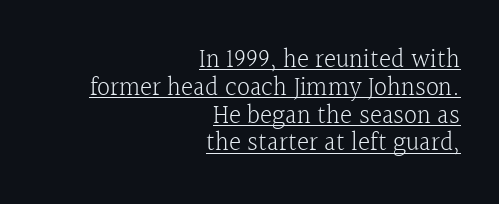
Between one letter and the next there's only the usual sliver of space. The weight would be labelled regular, book, light, or lighter still. Quick note: not italic, upright. Visually the block forms a straight wall on the right and a jagged coastline on the left. Descenders here cross a horizontal rule under the line. Vertical spacing — tight.
